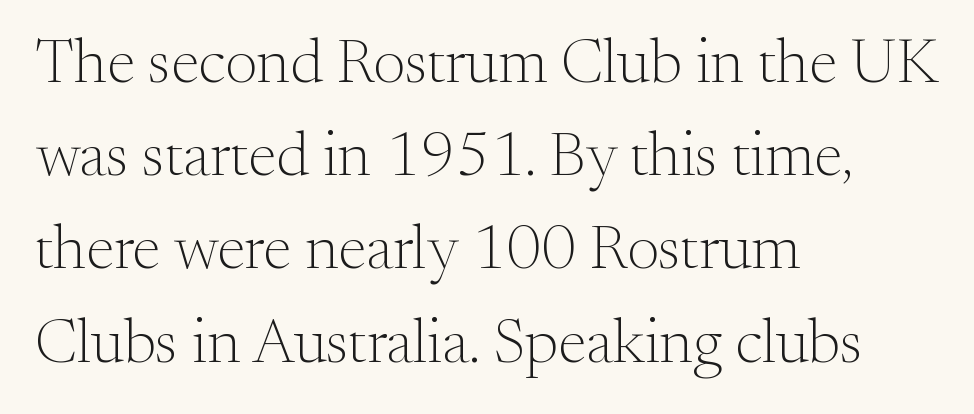
Q: Is the text bold? A: No.
Q: Is the text italic (slanted)? A: No, it is upright.
Q: Is the typeface a serif or a sans-serif typeface? A: Serif.
Q: Is the text underlined? A: No.
Q: How is the paragraph aligned? A: Left-aligned.
Q: Is the spacing between letters normal or unusually wide? A: Normal.
Q: Is the spacing between lines tight, normal or loose? A: Normal.
Q: Width (condensed, normal, or wide)? A: Normal.
Q: Stroke contrast? A: Medium.
Q: x-height? A: Small.
Q: Monospaced? A: No.
